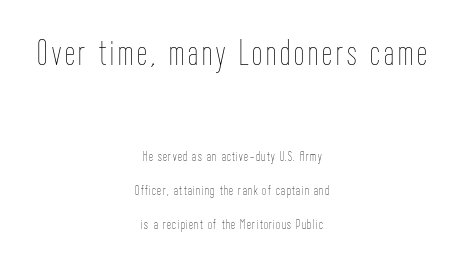
Vertical stems look standard width or narrower in stroke. Character size in the leading block exceeds that of the trailing block. A student would call this center alignment; a typographer would say set centered. The block of text is sparse from top to bottom, with ample space between rows. If you drew a line through each stem, it would be perfectly vertical. Rule under the text: the space is simply empty.
